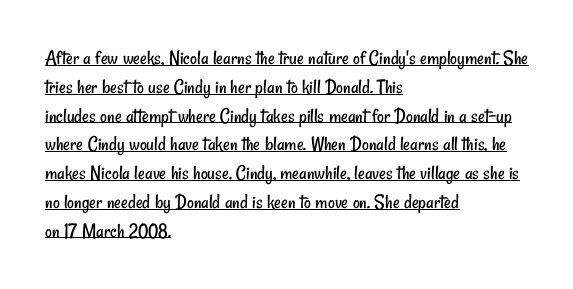
The image shows 21 px text type; set left-aligned, normal line spacing (1.37x), normal letter spacing, underlined.
